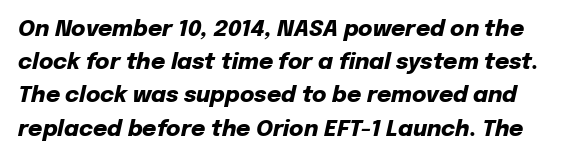
The image shows 22 px bold type, italic (leaning right); set normal line spacing (1.51x), normal letter spacing, not underlined.
